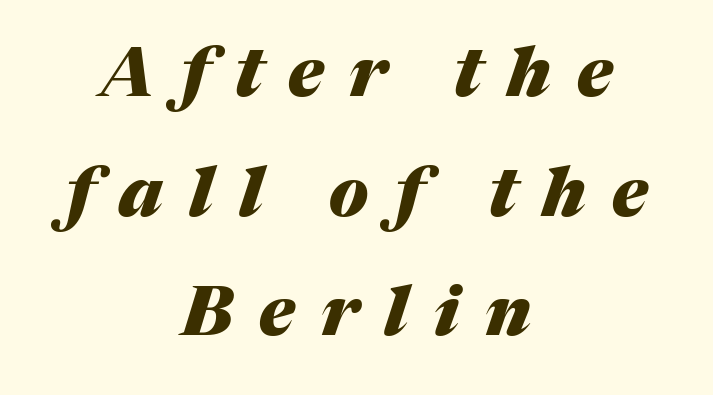
The image shows 68 px heavy type, italic (leaning right); set centered, line spacing 1.76x, unusually wide letter spacing (+0.38 em), not underlined; medium stroke contrast and a medium x-height.
